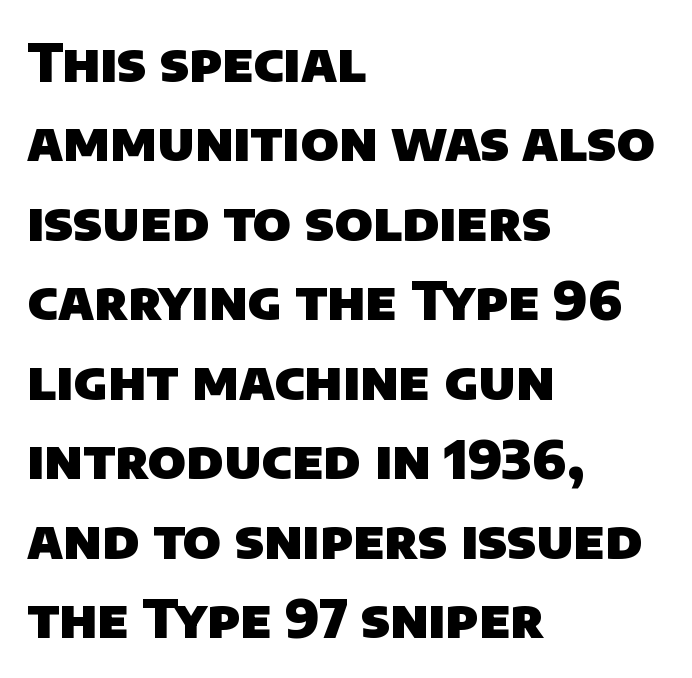
The image shows 53 px heavy sans-serif type; set left-aligned, normal line spacing (1.5x), normal letter spacing, not underlined; low stroke contrast and a large x-height.
